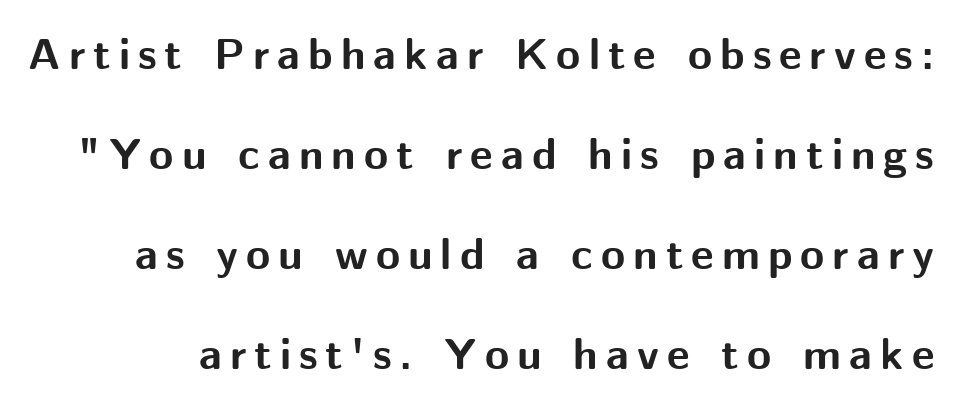
The image shows 44 px bold sans-serif type, upright; set loose line spacing (2.27x), not underlined; medium stroke contrast and a medium x-height.
